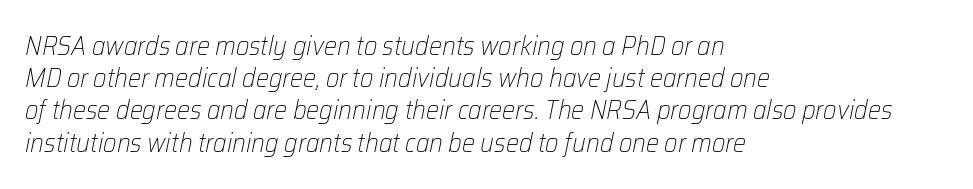
{"italic": "yes", "lean": "right", "slant_degrees": 12, "bold": "no", "underline": "no", "align": "left", "line_spacing_ratio": 1.24, "letter_spacing": "normal", "letter_spacing_em": 0.0, "glyph_px": 26}
